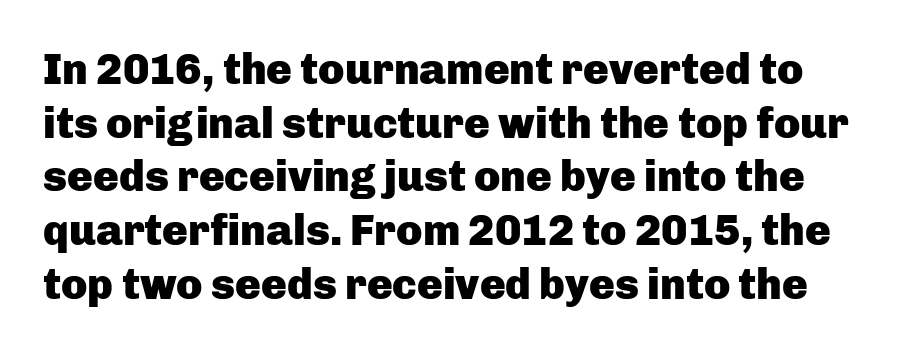
The line texture is even and compact thanks to regular tracking. No feet cap the strokes, marking this as sans-serif type. No italicization has been applied; the sample stays upright. A dark, heavy texture on the line: the type is bold. A clean baseline with only descenders dipping below it.
